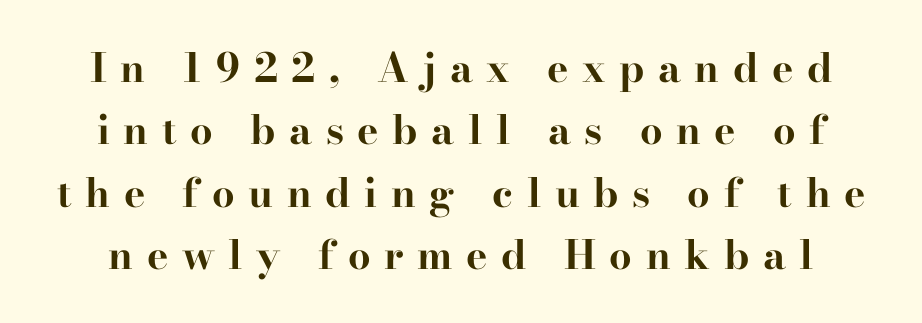
{"serif": "yes", "italic": "no", "bold": "yes", "weight": "bold", "width": "wide", "stroke_contrast": "high", "x_height": "small", "monospaced": "no", "underline": "no", "line_spacing": "normal", "line_spacing_ratio": 1.56, "letter_spacing": "wide", "letter_spacing_em": 0.34, "glyph_px": 40}
